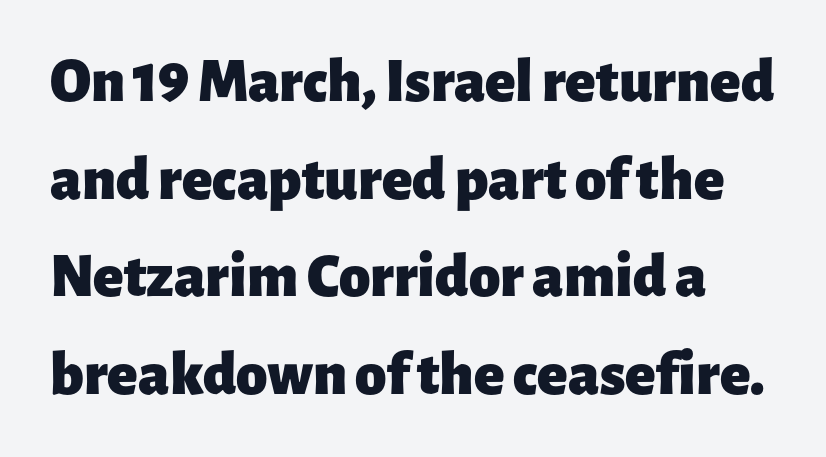
This rendering features lettering with no underline. The rendering uses a moderate line-height, typical for paragraphs. Characters remain perfectly vertical along every line. The face used here is proportionally spaced, like ordinary book or web type. Look at the tracking — it's just the regular setting, nothing added. Stroke terminals: plain, sans-serif.
